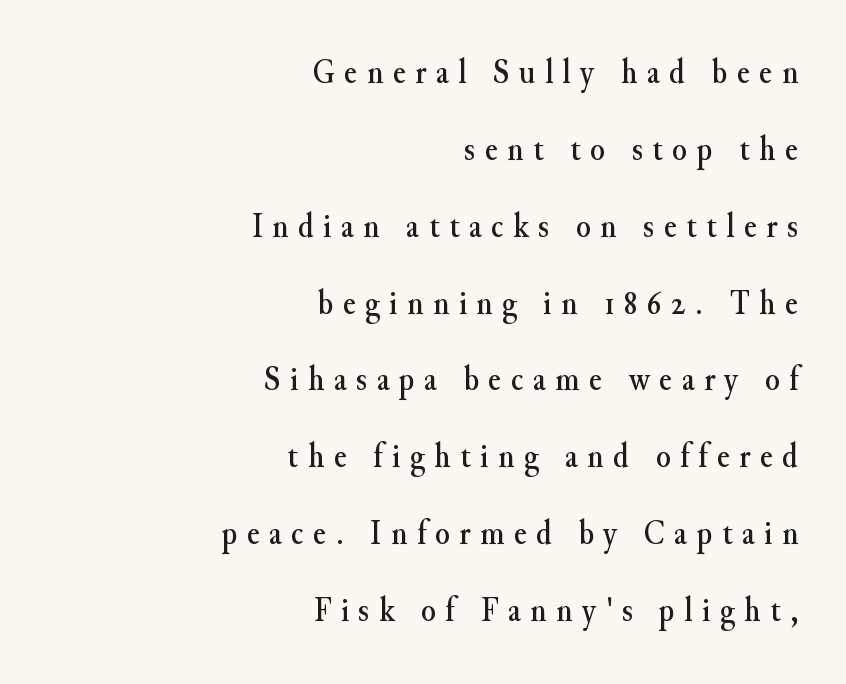
{"serif": "yes", "italic": "no", "width": "normal", "stroke_contrast": "medium", "x_height": "small", "monospaced": "no", "underline": "no", "align": "right", "line_spacing": "loose", "line_spacing_ratio": 2.26, "letter_spacing": "wide", "letter_spacing_em": 0.28, "glyph_px": 34}
